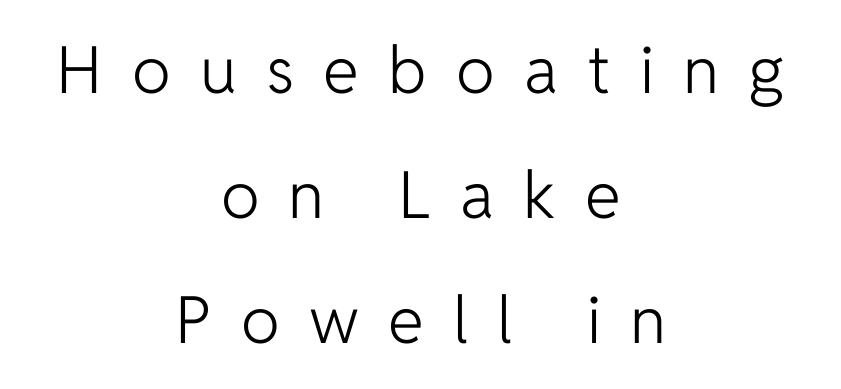
The image shows 65 px light sans-serif type, upright; set centered, loose line spacing (1.92x), unusually wide letter spacing (+0.45 em), not underlined; low stroke contrast and a medium x-height.
